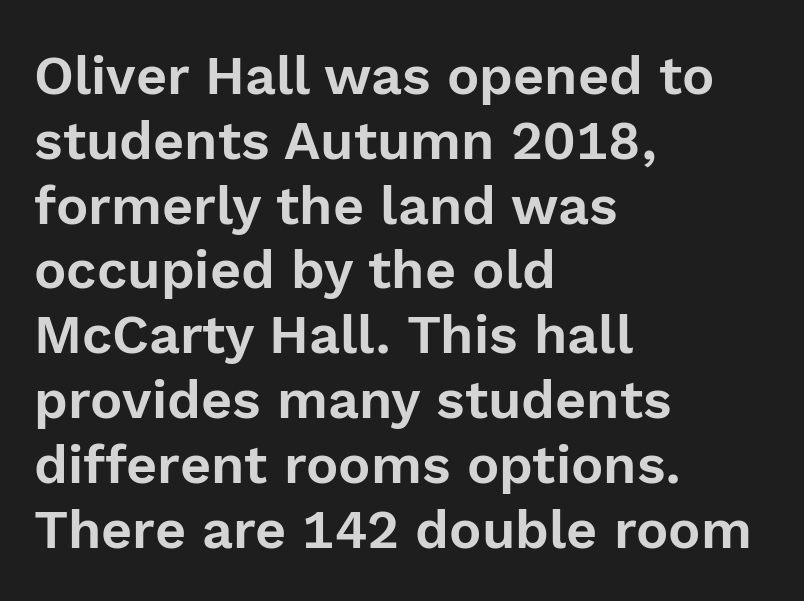
The image shows 54 px sans-serif type, upright; set left-aligned, line spacing 1.2x, normal letter spacing, not underlined; a medium x-height.
